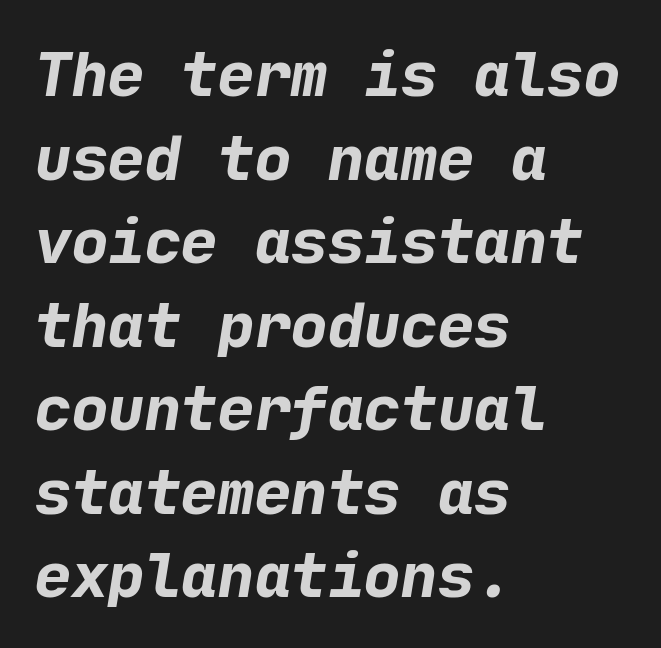
{"serif": "no", "bold": "yes", "weight": "bold", "width": "normal", "stroke_contrast": "low", "x_height": "medium", "underline": "no", "align": "left", "line_spacing": "normal", "line_spacing_ratio": 1.37, "letter_spacing": "normal", "letter_spacing_em": 0.0, "glyph_px": 61}
